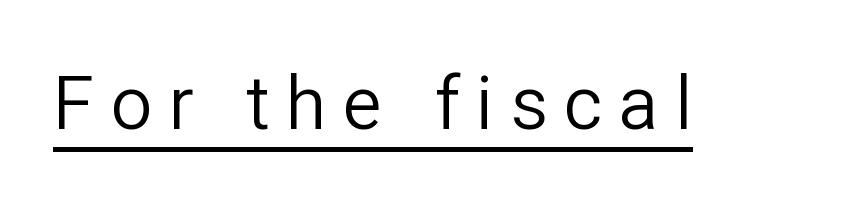
{"serif": "no", "italic": "no", "bold": "no", "weight": "regular", "width": "normal", "stroke_contrast": "low", "x_height": "medium", "monospaced": "no", "underline": "yes", "letter_spacing": "wide", "letter_spacing_em": 0.22, "glyph_px": 74}
